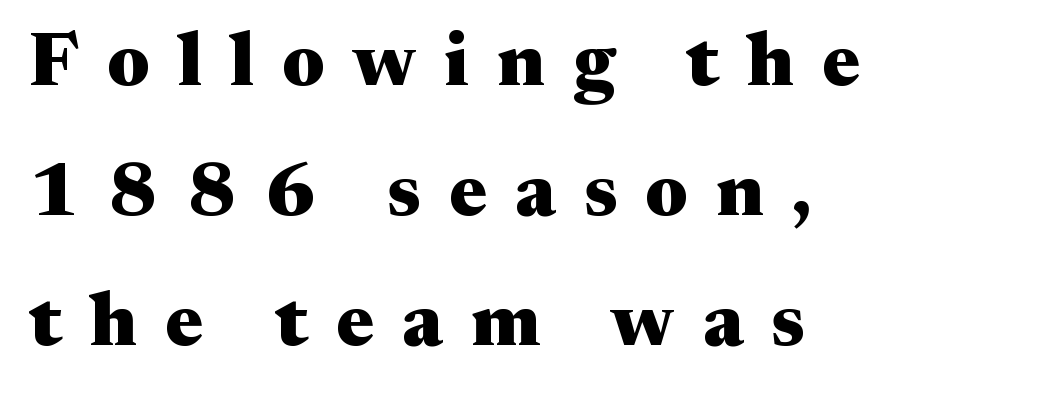
Lines of text with bare space underneath. Bold? Absolutely — the strokes are thick and heavy. Do the letters lean? They stand straight. These lines are rendered in a variable-pitch font.
